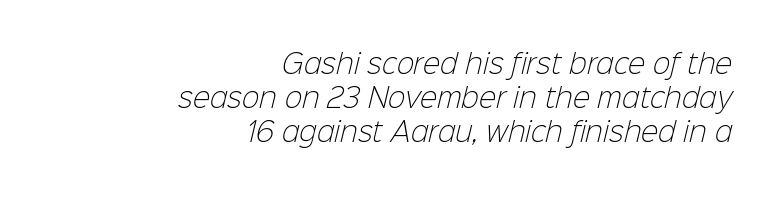
Q: Is the text bold? A: No.
Q: Is the text underlined? A: No.
Q: How is the paragraph aligned? A: Right-aligned.
Q: Is the spacing between letters normal or unusually wide? A: Normal.
Q: Is the spacing between lines tight, normal or loose? A: Normal.
